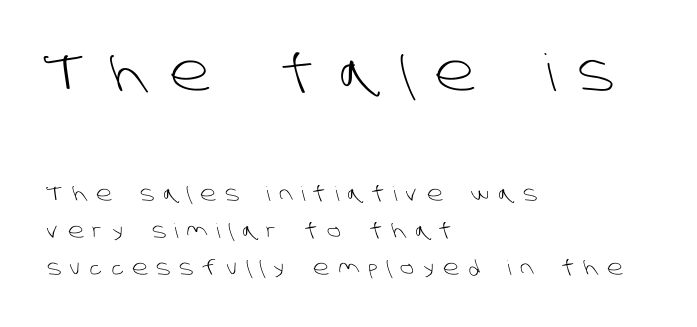
The image shows 51 px light sans-serif type; set left-aligned, line spacing 1.86x, unusually wide letter spacing (+0.45 em), not underlined; the first (top) block is 2.55x larger; low stroke contrast and a large x-height.
